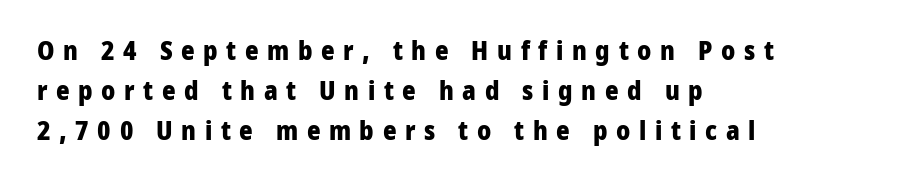
Does extra space separate the letters? Yes, quite a lot of it. Does the lettering tilt? It doesn't — this is upright. What's the leading like? Ordinary, nothing unusual. Layout note: lines flush left.
